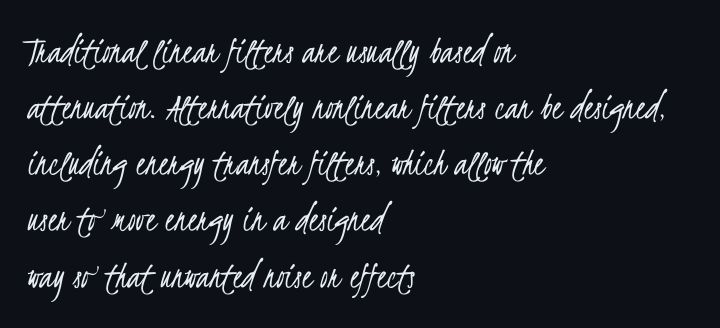
{"serif": "no", "bold": "no", "weight": "light", "width": "condensed", "stroke_contrast": "low", "x_height": "small", "monospaced": "no", "underline": "no", "align": "left", "line_spacing": "normal", "line_spacing_ratio": 1.44, "letter_spacing": "normal", "letter_spacing_em": 0.0, "glyph_px": 39}
